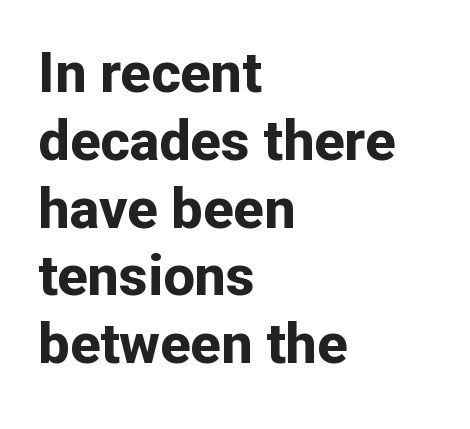
The lettering holds an erect, upright posture throughout. The rendering uses natural spacing where letterforms have individual widths. A dark, heavy texture on the line: the type is bold. This rendering features lettering with no underline. If you drew a ruler down the left edge, every line would touch it.
